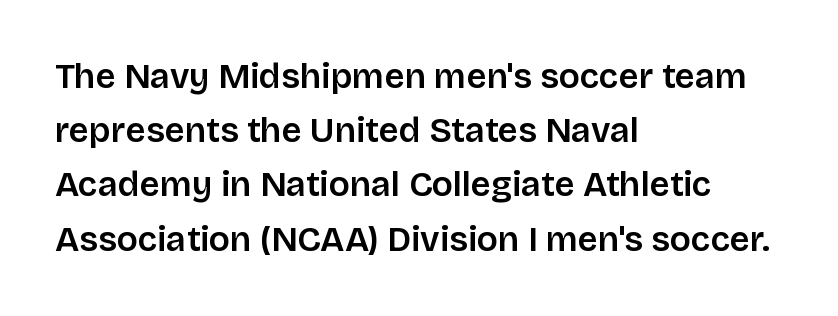
Q: Is the text italic (slanted)? A: No, it is upright.
Q: Is the typeface a serif or a sans-serif typeface? A: Sans-serif.
Q: Is the text underlined? A: No.
Q: How is the paragraph aligned? A: Left-aligned.
Q: Is the spacing between letters normal or unusually wide? A: Normal.
Q: Is the spacing between lines tight, normal or loose? A: Normal.
Q: Width (condensed, normal, or wide)? A: Normal.
Q: Stroke contrast? A: Low.
Q: x-height? A: Large.
Q: Monospaced? A: No.
